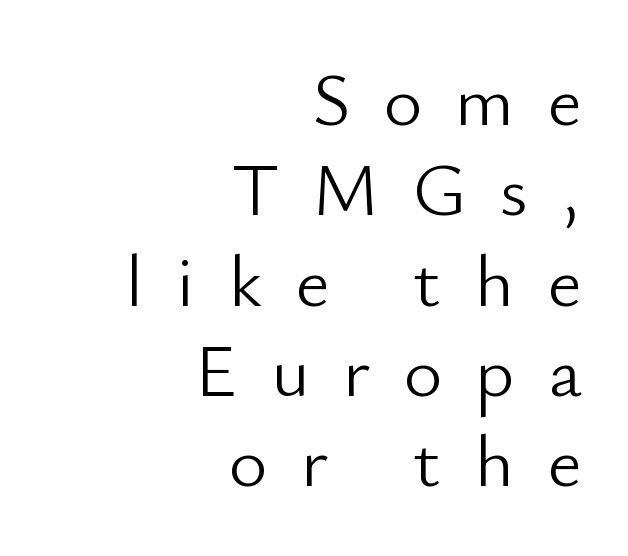
{"serif": "no", "italic": "no", "bold": "no", "weight": "light", "width": "normal", "stroke_contrast": "low", "x_height": "small", "monospaced": "no", "underline": "no", "align": "right", "line_spacing_ratio": 1.22, "letter_spacing": "wide", "letter_spacing_em": 0.45, "glyph_px": 74}
